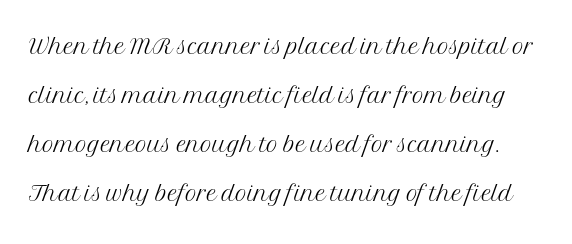
The image shows 32 px light serif type; set normal line spacing (1.53x), normal letter spacing, not underlined; medium stroke contrast and a medium x-height.
